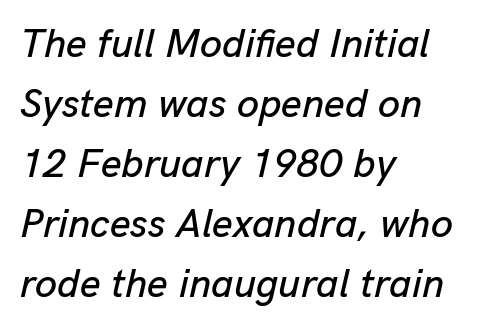
The image shows 40 px text type, italic (leaning right); set left-aligned, normal line spacing (1.5x), normal letter spacing, not underlined; low stroke contrast and a medium x-height.
